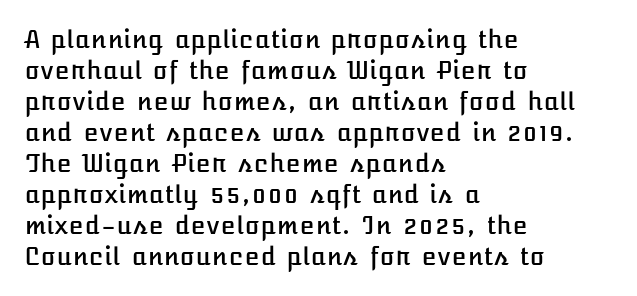
{"italic": "no", "underline": "no", "align": "left", "line_spacing": "normal", "line_spacing_ratio": 1.29, "letter_spacing": "normal", "letter_spacing_em": 0.0, "glyph_px": 24}
